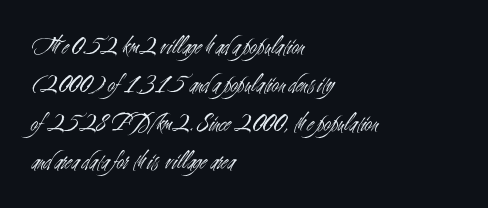
Q: Is the text bold? A: No.
Q: Is the text italic (slanted)? A: Yes.
Q: Is the text underlined? A: No.
Q: How is the paragraph aligned? A: Left-aligned.
Q: Is the spacing between letters normal or unusually wide? A: Normal.
Q: Is the spacing between lines tight, normal or loose? A: Normal.
